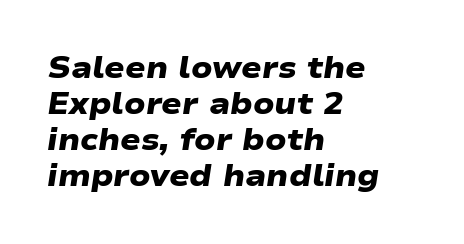
{"serif": "no", "bold": "yes", "weight": "heavy", "width": "wide", "stroke_contrast": "low", "x_height": "medium", "monospaced": "no", "underline": "no", "align": "left", "line_spacing_ratio": 1.2, "letter_spacing": "normal", "letter_spacing_em": 0.0, "glyph_px": 30}
